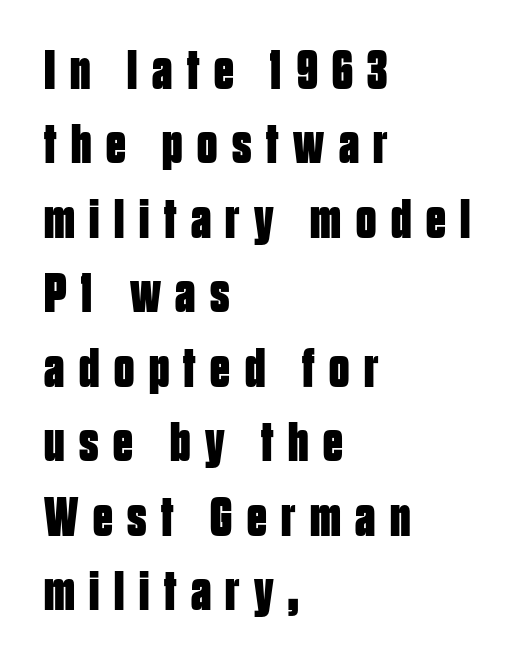
If you drew a ruler down the left edge, every line would touch it. The face used here has the dense, thick strokes of a bold. Words float on clear page, feet unadorned. How would I describe the line gaps? Plain and ordinary. Inter-character spacing is expanded well beyond the font's built-in metrics.
